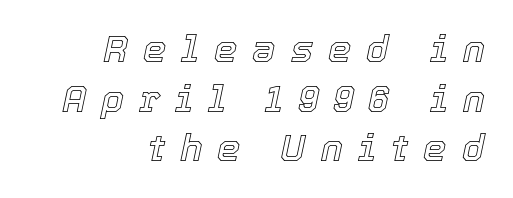
{"italic": "yes", "lean": "right", "slant_degrees": 12, "width": "normal", "x_height": "medium", "monospaced": "no", "underline": "no", "align": "right", "line_spacing": "normal", "line_spacing_ratio": 1.34, "letter_spacing": "wide", "letter_spacing_em": 0.41, "glyph_px": 37}
